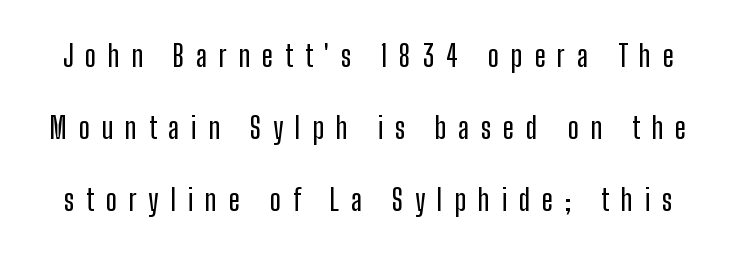
The image shows 29 px condensed sans-serif type, upright; set loose line spacing (2.48x), unusually wide letter spacing (+0.41 em), not underlined; low stroke contrast and a medium x-height.
